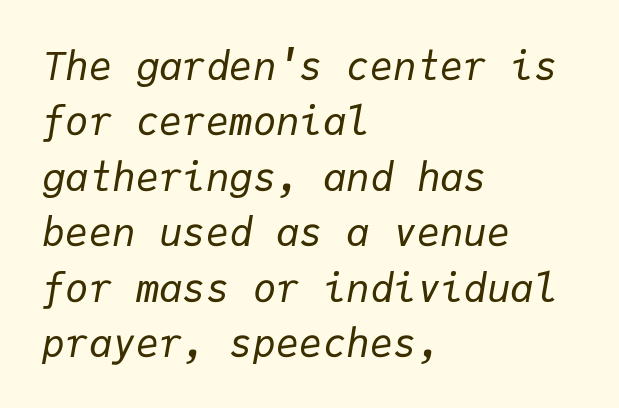
{"italic": "yes", "lean": "right", "slant_degrees": 9, "bold": "no", "weight": "regular", "width": "normal", "stroke_contrast": "low", "x_height": "medium", "monospaced": "yes", "underline": "no", "align": "left", "line_spacing": "normal", "line_spacing_ratio": 1.42, "letter_spacing": "normal", "letter_spacing_em": 0.0, "glyph_px": 39}
